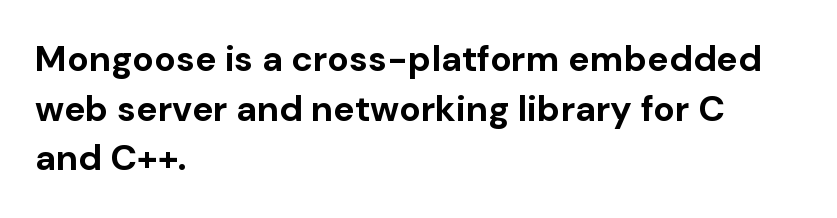
{"serif": "no", "italic": "no", "bold": "yes", "weight": "bold", "width": "normal", "stroke_contrast": "low", "x_height": "medium", "monospaced": "no", "underline": "no", "align": "left", "line_spacing": "normal", "line_spacing_ratio": 1.38, "letter_spacing": "normal", "letter_spacing_em": 0.0, "glyph_px": 36}
